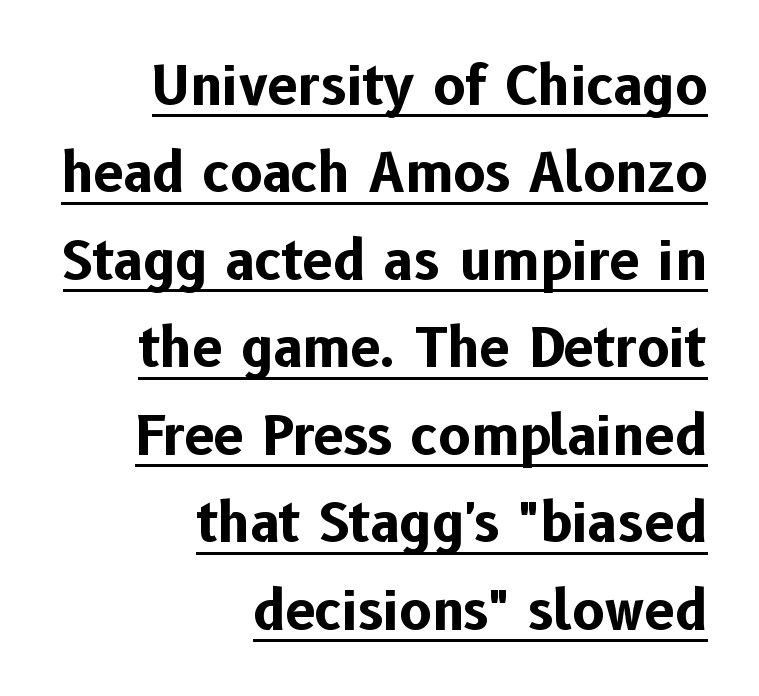
{"serif": "no", "italic": "no", "bold": "yes", "weight": "bold", "width": "normal", "stroke_contrast": "low", "x_height": "medium", "monospaced": "no", "underline": "yes", "align": "right", "line_spacing": "normal", "line_spacing_ratio": 1.62, "letter_spacing": "normal", "letter_spacing_em": 0.0, "glyph_px": 54}
